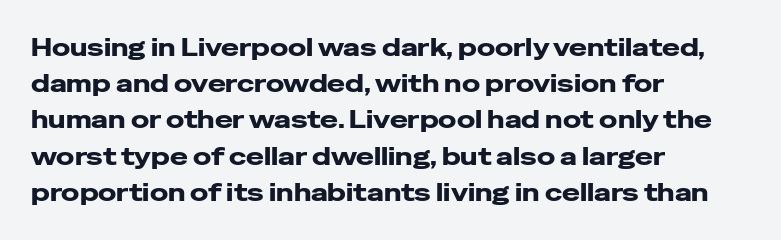
The vertical gap from one line to the next is medium. In terms of posture, this sample is upright. Look at the stroke-to-counter ratio: heavy, a bold. Clear beneath every line of the passage. Casual observation: everything's shoved over to the left. You could call the tracking neutral — neither tight nor loose.
